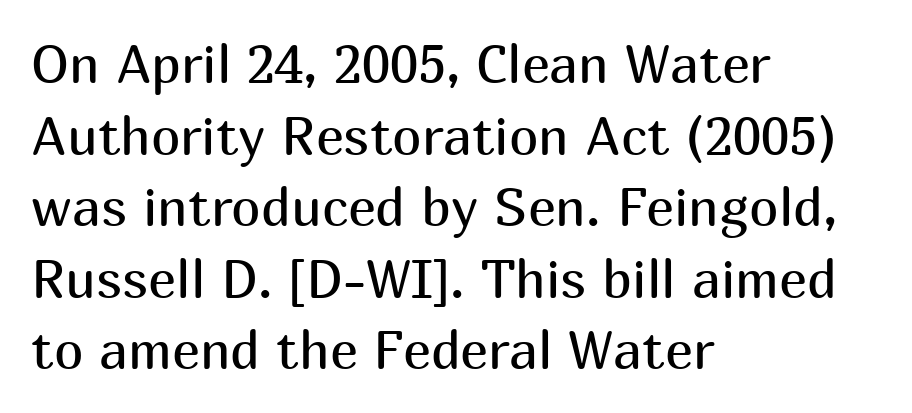
Q: Is the text bold? A: No.
Q: Is the text italic (slanted)? A: No, it is upright.
Q: Is the typeface a serif or a sans-serif typeface? A: Sans-serif.
Q: Is the text underlined? A: No.
Q: How is the paragraph aligned? A: Left-aligned.
Q: Is the spacing between letters normal or unusually wide? A: Normal.
Q: Is the spacing between lines tight, normal or loose? A: Normal.
Q: Width (condensed, normal, or wide)? A: Normal.
Q: Stroke contrast? A: Medium.
Q: x-height? A: Medium.
Q: Monospaced? A: No.
